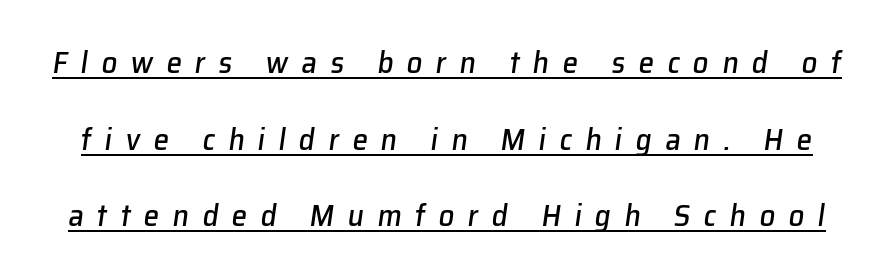
The image shows 31 px text type, italic (leaning right); set loose line spacing (2.47x), unusually wide letter spacing (+0.43 em), underlined; low stroke contrast and a medium x-height.
